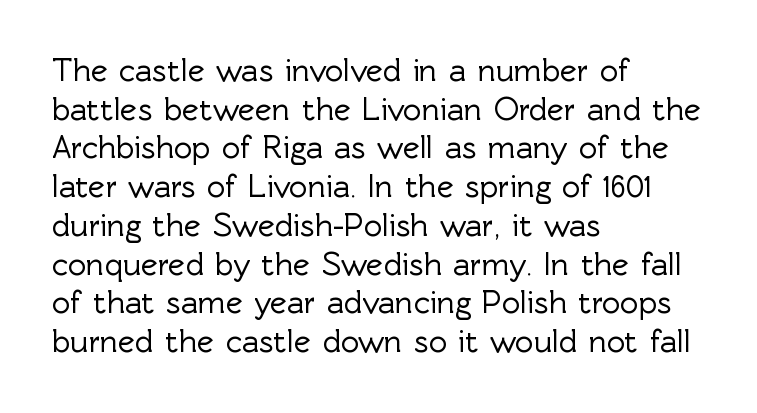
{"serif": "no", "italic": "no", "width": "normal", "x_height": "medium", "monospaced": "no", "underline": "no", "align": "left", "line_spacing_ratio": 1.21, "letter_spacing": "normal", "letter_spacing_em": 0.0, "glyph_px": 32}
